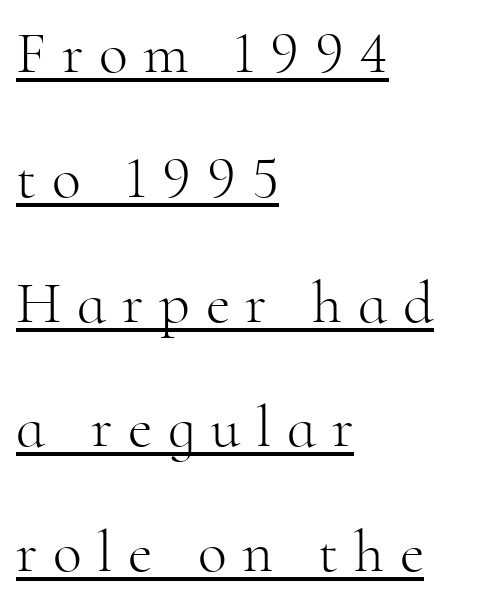
{"serif": "yes", "italic": "no", "bold": "no", "weight": "light", "width": "normal", "stroke_contrast": "high", "x_height": "small", "monospaced": "no", "underline": "yes", "align": "left", "line_spacing": "loose", "line_spacing_ratio": 2.08, "letter_spacing": "wide", "letter_spacing_em": 0.26, "glyph_px": 60}
